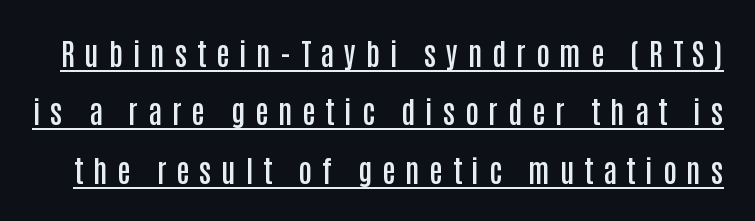
Q: Is the text bold? A: Semi-bold.
Q: Is the text italic (slanted)? A: No, it is upright.
Q: Is the typeface a serif or a sans-serif typeface? A: Sans-serif.
Q: Is the text underlined? A: Yes.
Q: Is the spacing between letters normal or unusually wide? A: Unusually wide.
Q: Is the spacing between lines tight, normal or loose? A: Loose.
Q: Width (condensed, normal, or wide)? A: Condensed.
Q: Stroke contrast? A: Low.
Q: x-height? A: Large.
Q: Monospaced? A: No.
